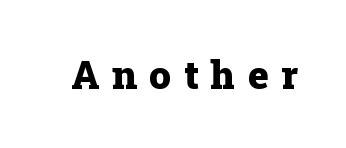
Q: Is the text bold? A: Yes.
Q: Is the text italic (slanted)? A: No, it is upright.
Q: Is the typeface a serif or a sans-serif typeface? A: Serif.
Q: Is the text underlined? A: No.
Q: Is the spacing between letters normal or unusually wide? A: Unusually wide.
Q: Width (condensed, normal, or wide)? A: Normal.
Q: Stroke contrast? A: Low.
Q: x-height? A: Medium.
Q: Monospaced? A: No.
